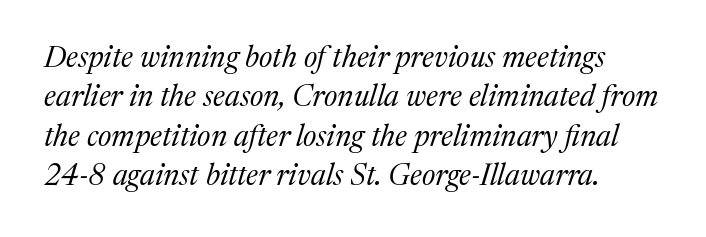
Q: Is the text bold? A: No.
Q: Is the text italic (slanted)? A: Yes, it leans right by about 17 degrees.
Q: Is the typeface a serif or a sans-serif typeface? A: Serif.
Q: Is the text underlined? A: No.
Q: How is the paragraph aligned? A: Left-aligned.
Q: Is the spacing between letters normal or unusually wide? A: Normal.
Q: Is the spacing between lines tight, normal or loose? A: Normal.
Q: Width (condensed, normal, or wide)? A: Normal.
Q: Stroke contrast? A: Medium.
Q: x-height? A: Medium.
Q: Monospaced? A: No.
